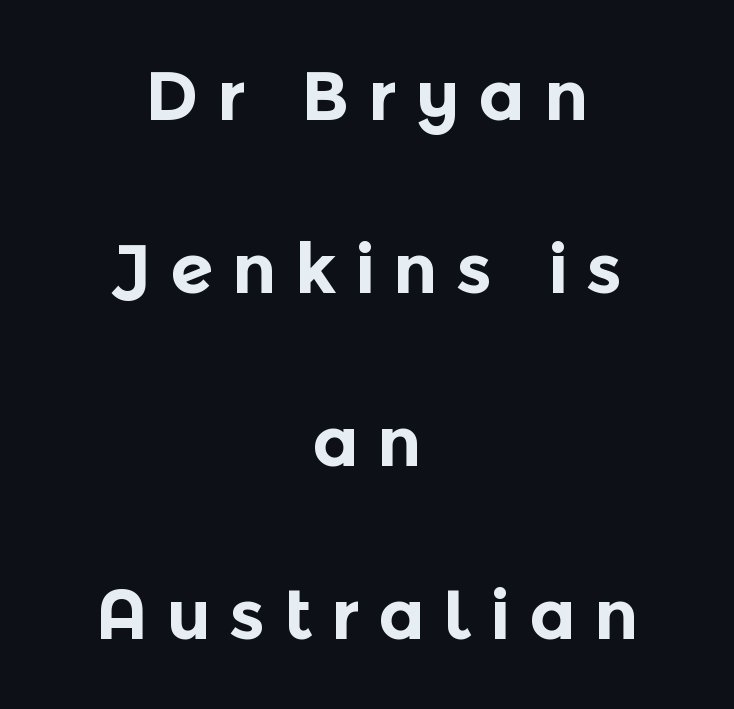
{"serif": "no", "italic": "no", "bold": "yes", "weight": "bold", "width": "normal", "x_height": "medium", "monospaced": "no", "underline": "no", "align": "center", "line_spacing": "loose", "line_spacing_ratio": 2.47, "letter_spacing": "wide", "letter_spacing_em": 0.26, "glyph_px": 70}
